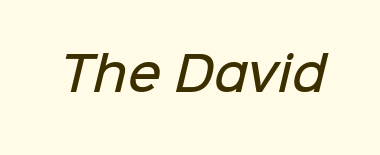
{"serif": "no", "bold": "semi", "weight": "semibold", "width": "normal", "stroke_contrast": "low", "x_height": "medium", "monospaced": "no", "underline": "no", "letter_spacing": "normal", "letter_spacing_em": 0.0, "glyph_px": 46}
